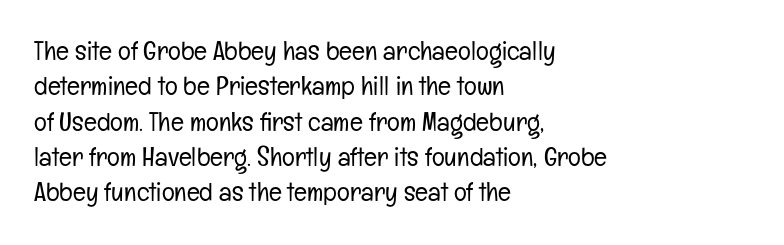
{"italic": "no", "bold": "no", "underline": "no", "align": "left", "line_spacing": "normal", "line_spacing_ratio": 1.31, "letter_spacing": "normal", "letter_spacing_em": 0.0, "glyph_px": 27}
